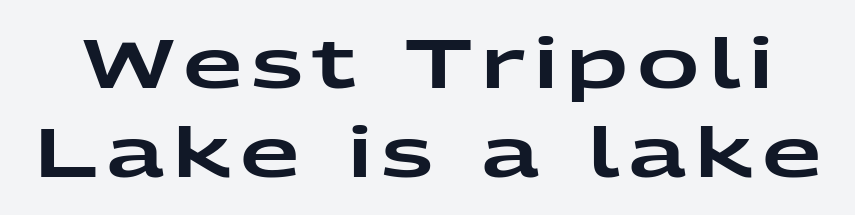
Do the letters lean? They stand straight. Horizontal bands of white between lines are of average thickness. Letters rest on an invisible, unmarked baseline. Character widths vary here, with narrow letters taking less room than wide ones. Is this a sans? Yes — the strokes have no serifs.
